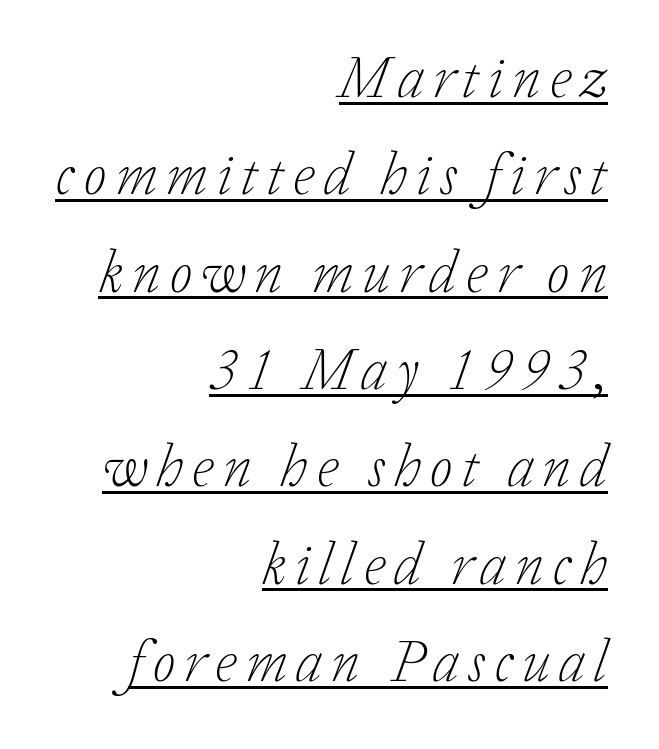
The image shows 59 px light serif type, italic (leaning right); set right-aligned, normal line spacing (1.65x), underlined; low stroke contrast and a medium x-height.
